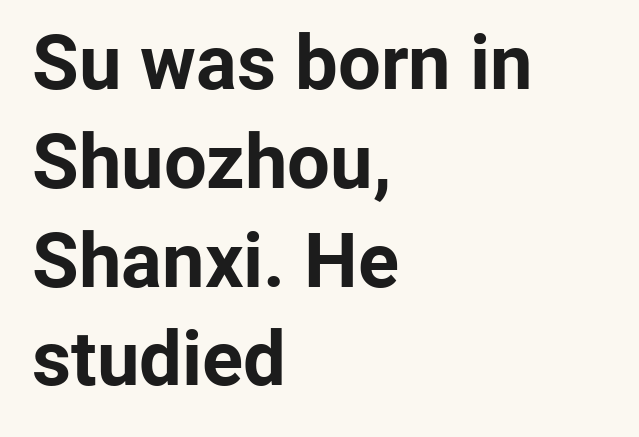
The image shows 76 px bold sans-serif type, upright; set left-aligned, normal line spacing (1.3x), normal letter spacing, not underlined; low stroke contrast and a medium x-height.
